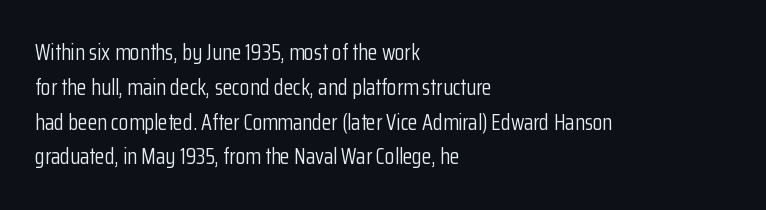
{"italic": "no", "bold": "no", "underline": "no", "align": "left", "line_spacing": "normal", "line_spacing_ratio": 1.58, "letter_spacing": "normal", "letter_spacing_em": 0.0, "glyph_px": 22}
